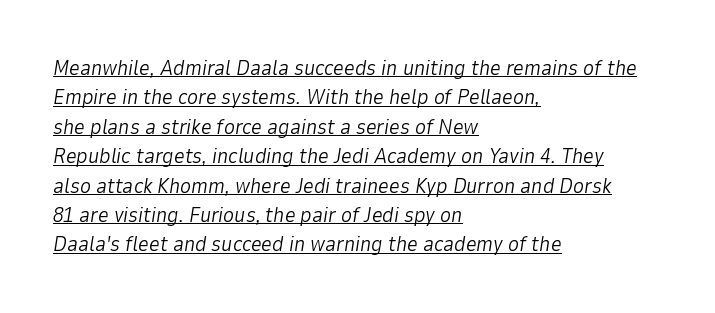
The string is rendered with underlining switched on. Summary of weight: not heavy and not bold. Horizontal alignment here is leftward, the default for most running prose. Does the leading feel generous? No, just average. These lines were composed using italics. Nobody touched the tracking dial on this one.
